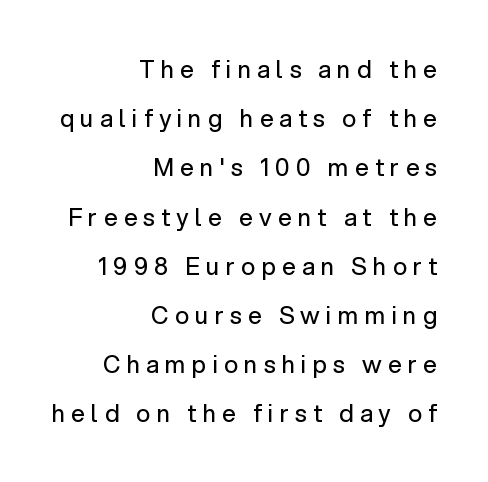
When letters stand straight like this, we call the style roman or upright. Line spacing here is loose. The gap between lines stays unmarked. A student would call this right alignment; a typographer would say flush right, rag left.
